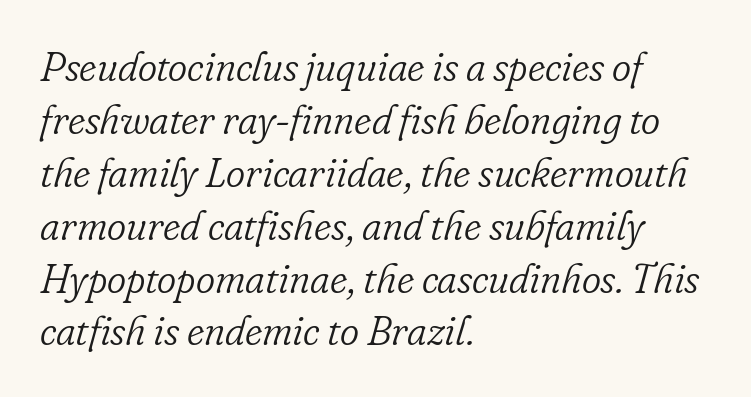
Q: Is the text bold? A: No.
Q: Is the text italic (slanted)? A: Yes, it leans right by about 16 degrees.
Q: Is the typeface a serif or a sans-serif typeface? A: Serif.
Q: Is the text underlined? A: No.
Q: How is the paragraph aligned? A: Left-aligned.
Q: Is the spacing between letters normal or unusually wide? A: Normal.
Q: Is the spacing between lines tight, normal or loose? A: Normal.
Q: Width (condensed, normal, or wide)? A: Normal.
Q: Stroke contrast? A: Low.
Q: x-height? A: Small.
Q: Monospaced? A: No.
